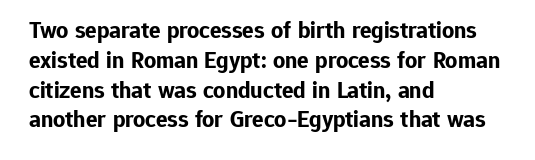
Q: Is the text bold? A: Yes.
Q: Is the text italic (slanted)? A: No, it is upright.
Q: Is the text underlined? A: No.
Q: How is the paragraph aligned? A: Left-aligned.
Q: Is the spacing between letters normal or unusually wide? A: Normal.
